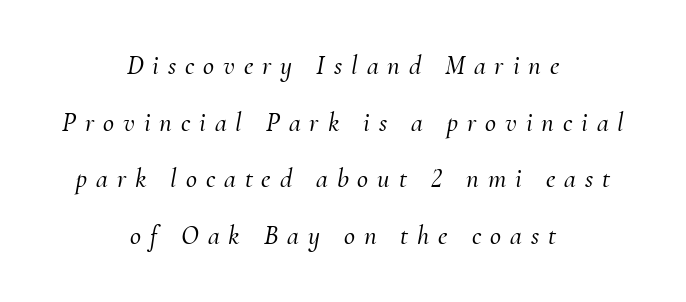
{"italic": "yes", "lean": "right", "slant_degrees": 10, "underline": "no", "align": "center", "line_spacing": "loose", "line_spacing_ratio": 2.1, "letter_spacing": "wide", "letter_spacing_em": 0.33, "glyph_px": 27}
